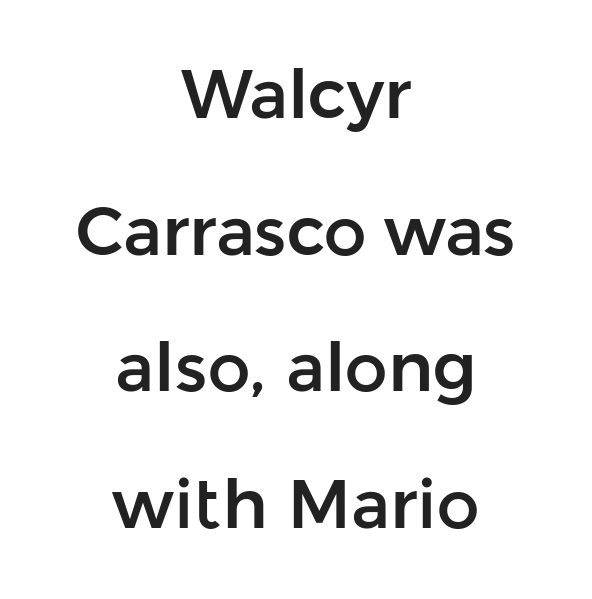
{"serif": "no", "italic": "no", "width": "normal", "stroke_contrast": "low", "x_height": "medium", "monospaced": "no", "underline": "no", "align": "center", "line_spacing": "loose", "line_spacing_ratio": 2.01, "letter_spacing": "normal", "letter_spacing_em": 0.0, "glyph_px": 68}
